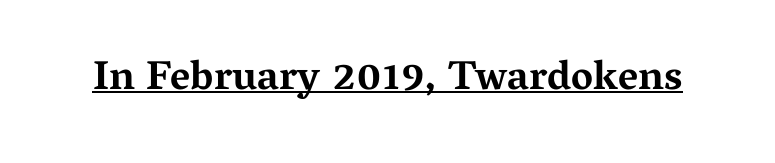
The image shows 41 px bold, wide serif type, upright; set normal letter spacing, underlined; medium stroke contrast and a medium x-height.
